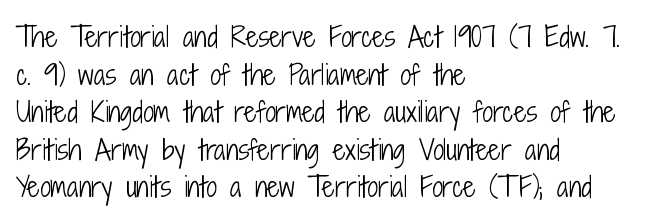
Notice how the stems are strictly vertical — no italics here. A bare baseline throughout the passage. Inter-character spacing is left at the font's built-in metrics. Vertical spacing — default. The ragged edge is on the right, which tells us the setting is flush left. The font sits on the lighter half of the weight spectrum, regular included.
